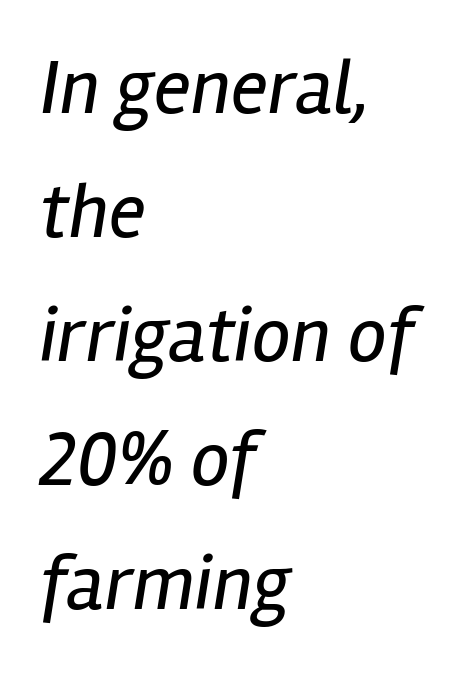
Q: Is the text bold? A: No.
Q: Is the text italic (slanted)? A: Yes, it leans right by about 12 degrees.
Q: Is the text underlined? A: No.
Q: How is the paragraph aligned? A: Left-aligned.
Q: Is the spacing between letters normal or unusually wide? A: Normal.
Q: Is the spacing between lines tight, normal or loose? A: Normal.
Q: Width (condensed, normal, or wide)? A: Condensed.
Q: Stroke contrast? A: Low.
Q: x-height? A: Medium.
Q: Monospaced? A: No.
